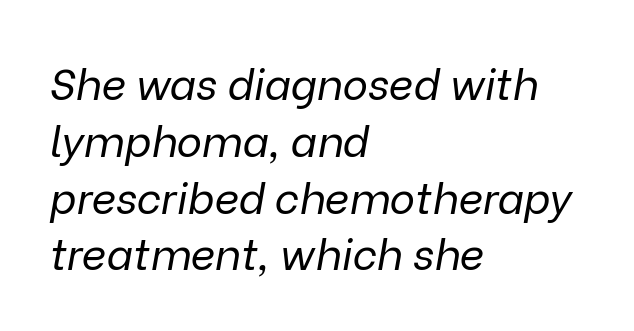
Q: Is the text bold? A: No.
Q: Is the text italic (slanted)? A: Yes, it leans right by about 9 degrees.
Q: Is the text underlined? A: No.
Q: How is the paragraph aligned? A: Left-aligned.
Q: Is the spacing between letters normal or unusually wide? A: Normal.
Q: Is the spacing between lines tight, normal or loose? A: Normal.
Q: Width (condensed, normal, or wide)? A: Normal.
Q: Stroke contrast? A: Low.
Q: x-height? A: Medium.
Q: Monospaced? A: No.
